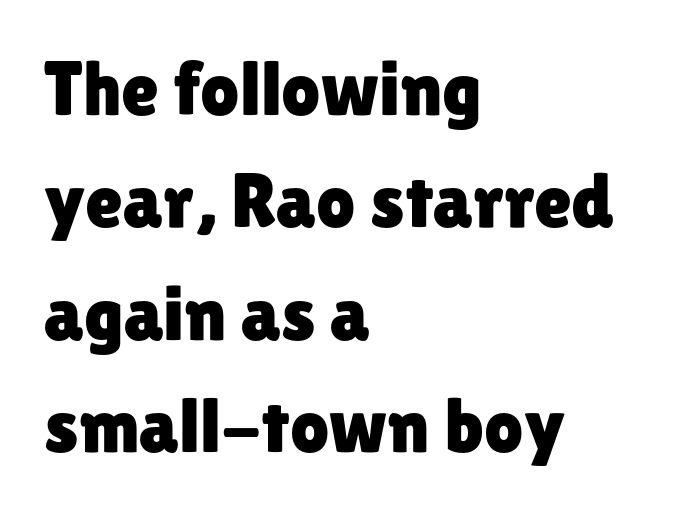
These lines are rendered in a variable-pitch font. The axis of the letterforms is exactly vertical. Rows of type keep a routine distance in the vertical direction. The words here are not underlined. This sample is left-justified, so line endings fall wherever the words run out.
